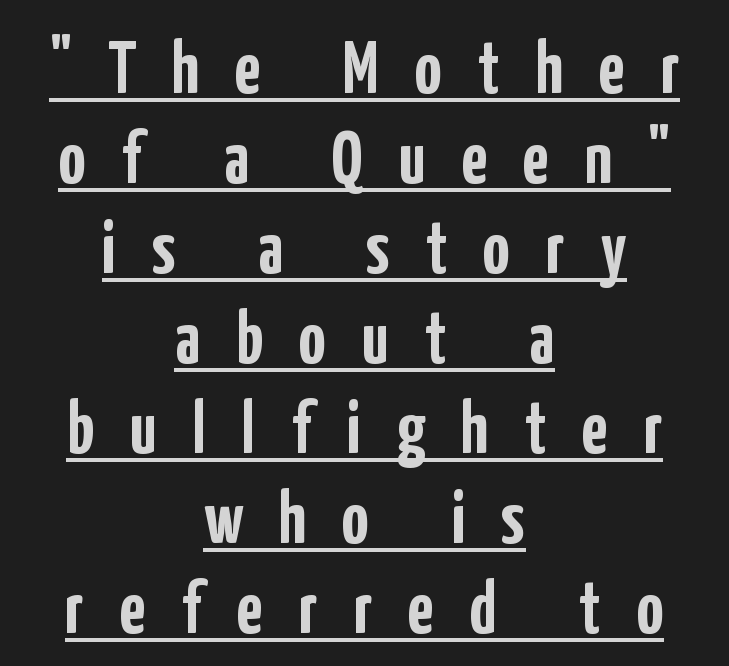
{"serif": "no", "italic": "no", "bold": "yes", "weight": "semibold", "width": "condensed", "stroke_contrast": "low", "x_height": "medium", "monospaced": "no", "underline": "yes", "align": "center", "line_spacing_ratio": 1.2, "letter_spacing": "wide", "letter_spacing_em": 0.48, "glyph_px": 75}
